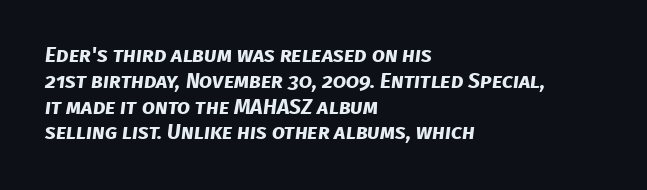
The image shows 21 px bold type; set left-aligned, line spacing 1.23x, normal letter spacing, not underlined.
